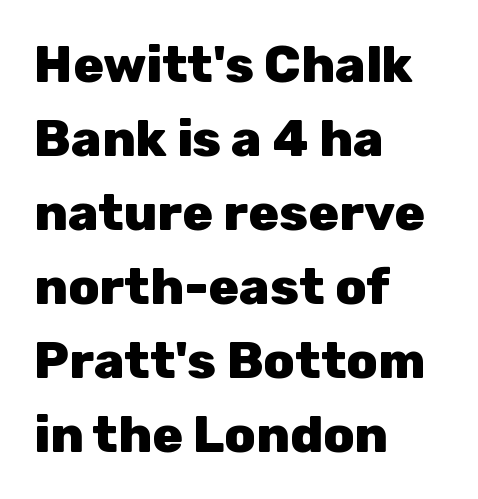
Q: Is the text bold? A: Yes.
Q: Is the text italic (slanted)? A: No, it is upright.
Q: Is the typeface a serif or a sans-serif typeface? A: Sans-serif.
Q: Is the text underlined? A: No.
Q: How is the paragraph aligned? A: Left-aligned.
Q: Is the spacing between letters normal or unusually wide? A: Normal.
Q: Is the spacing between lines tight, normal or loose? A: Normal.
Q: Width (condensed, normal, or wide)? A: Normal.
Q: Stroke contrast? A: Low.
Q: x-height? A: Medium.
Q: Monospaced? A: No.
